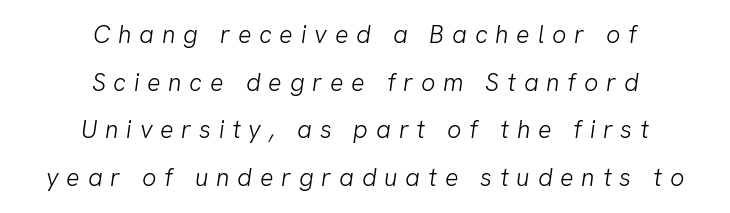
A student would call this center alignment; a typographer would say set centered. A bare baseline throughout the passage. Someone cranked the tracking dial way up on this one. The typeface has the unassuming heft of standard copy or less.
